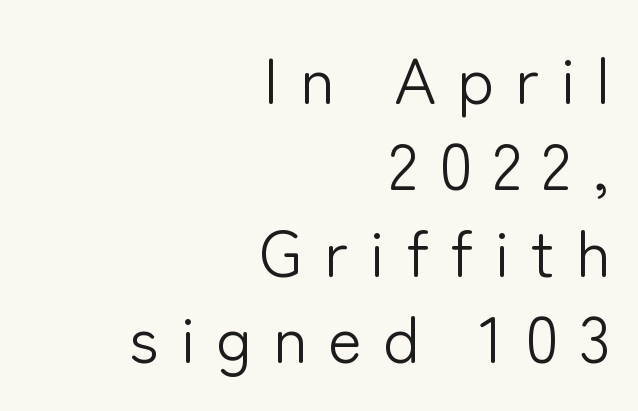
{"serif": "no", "italic": "no", "bold": "no", "weight": "light", "width": "normal", "stroke_contrast": "low", "x_height": "medium", "monospaced": "no", "underline": "no", "align": "right", "line_spacing": "normal", "line_spacing_ratio": 1.33, "letter_spacing": "wide", "letter_spacing_em": 0.32, "glyph_px": 65}
